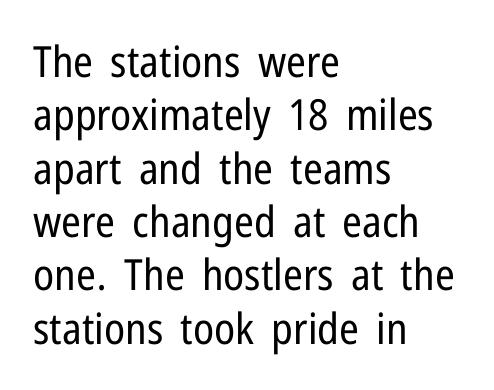
{"serif": "no", "italic": "no", "bold": "no", "weight": "regular", "width": "condensed", "stroke_contrast": "low", "x_height": "medium", "monospaced": "no", "underline": "no", "align": "left", "line_spacing_ratio": 1.24, "letter_spacing": "normal", "letter_spacing_em": 0.0, "glyph_px": 43}
